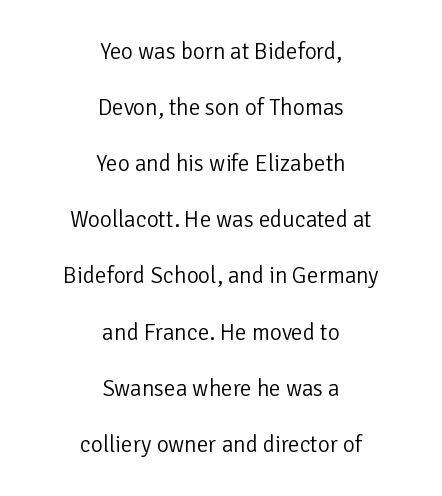
The letterforms sit at book weight or below. The rendering keeps characters at their native spacing. The line-height multiplier appears high, well above default. The glyphs are unaccompanied by any horizontal stroke below them. Horizontal alignment here is central, giving a formal, balanced look. When letters stand straight like this, we call the style roman or upright.
